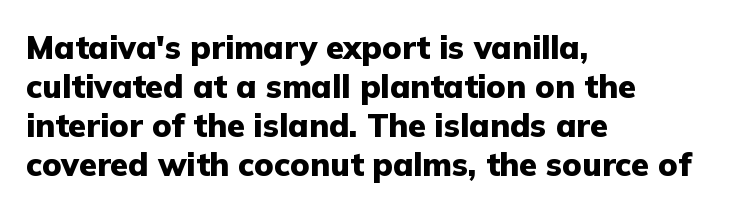
{"serif": "no", "italic": "no", "bold": "yes", "weight": "heavy", "width": "normal", "stroke_contrast": "low", "x_height": "medium", "monospaced": "no", "underline": "no", "align": "left", "line_spacing_ratio": 1.22, "letter_spacing": "normal", "letter_spacing_em": 0.0, "glyph_px": 32}
